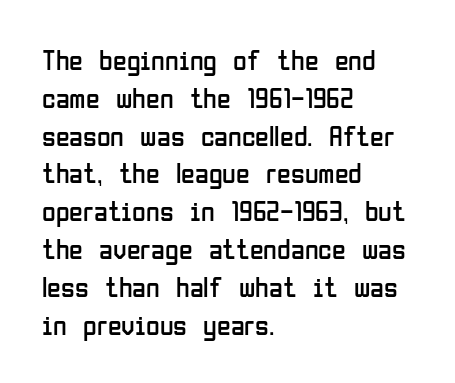
Q: Is the text bold? A: No.
Q: Is the text italic (slanted)? A: No, it is upright.
Q: Is the typeface a serif or a sans-serif typeface? A: Sans-serif.
Q: Is the text underlined? A: No.
Q: How is the paragraph aligned? A: Left-aligned.
Q: Is the spacing between letters normal or unusually wide? A: Normal.
Q: Is the spacing between lines tight, normal or loose? A: Normal.
Q: Width (condensed, normal, or wide)? A: Condensed.
Q: Stroke contrast? A: Low.
Q: x-height? A: Medium.
Q: Monospaced? A: No.
